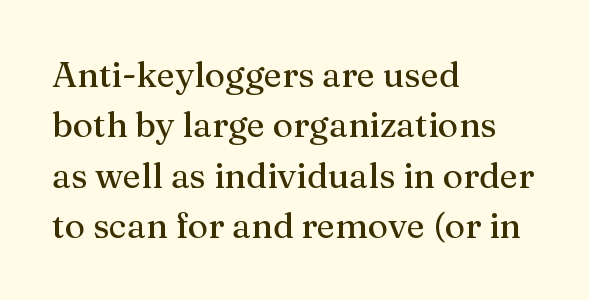
Q: Is the text italic (slanted)? A: No, it is upright.
Q: Is the typeface a serif or a sans-serif typeface? A: Serif.
Q: Is the text underlined? A: No.
Q: How is the paragraph aligned? A: Left-aligned.
Q: Is the spacing between letters normal or unusually wide? A: Normal.
Q: Is the spacing between lines tight, normal or loose? A: Normal.
Q: Width (condensed, normal, or wide)? A: Normal.
Q: Stroke contrast? A: Medium.
Q: x-height? A: Medium.
Q: Monospaced? A: No.
